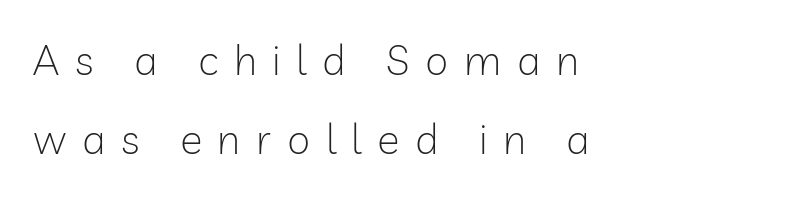
Ink coverage per letter is moderate at most. Is this a fixed-width face? No — the glyphs have proportional, varying widths. Designer's note — italics off, roman on. The lines in this sample share a left origin and differ only in where they stop. The typeface chosen for these lines omits serifs.
